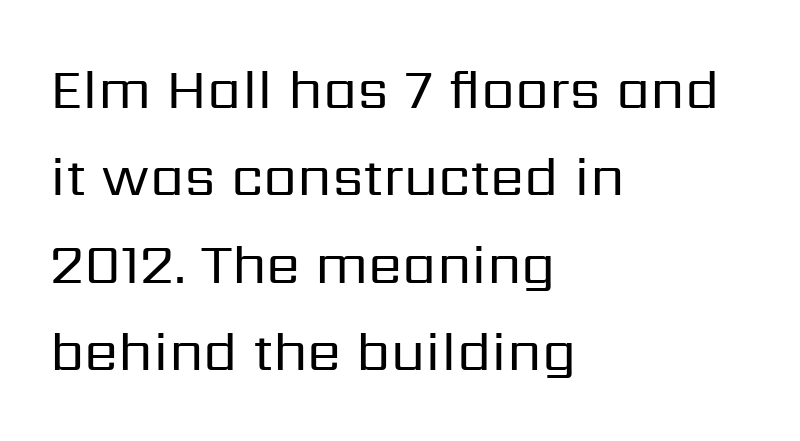
Q: Is the text bold? A: No.
Q: Is the text italic (slanted)? A: No, it is upright.
Q: Is the typeface a serif or a sans-serif typeface? A: Sans-serif.
Q: Is the text underlined? A: No.
Q: How is the paragraph aligned? A: Left-aligned.
Q: Is the spacing between letters normal or unusually wide? A: Normal.
Q: Is the spacing between lines tight, normal or loose? A: Normal.
Q: Width (condensed, normal, or wide)? A: Normal.
Q: Stroke contrast? A: Low.
Q: x-height? A: Medium.
Q: Monospaced? A: No.
